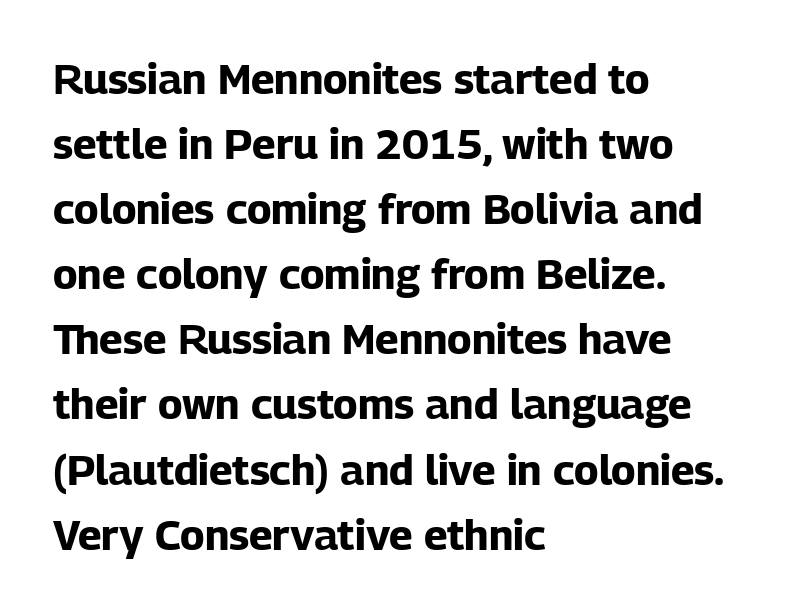
The face used here is proportionally spaced, like ordinary book or web type. In terms of weight, the rendering is a true, heavy bold. This is roman type, the default non-slanted kind. If you measured baseline to baseline, you'd find a middling distance.
